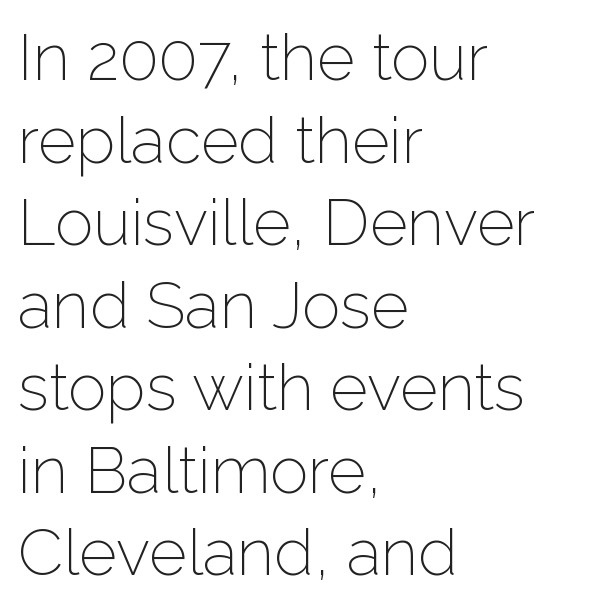
Q: Is the text bold? A: No.
Q: Is the text italic (slanted)? A: No, it is upright.
Q: Is the typeface a serif or a sans-serif typeface? A: Sans-serif.
Q: Is the text underlined? A: No.
Q: How is the paragraph aligned? A: Left-aligned.
Q: Is the spacing between letters normal or unusually wide? A: Normal.
Q: Is the spacing between lines tight, normal or loose? A: Normal.
Q: Width (condensed, normal, or wide)? A: Normal.
Q: Stroke contrast? A: Low.
Q: x-height? A: Medium.
Q: Monospaced? A: No.
